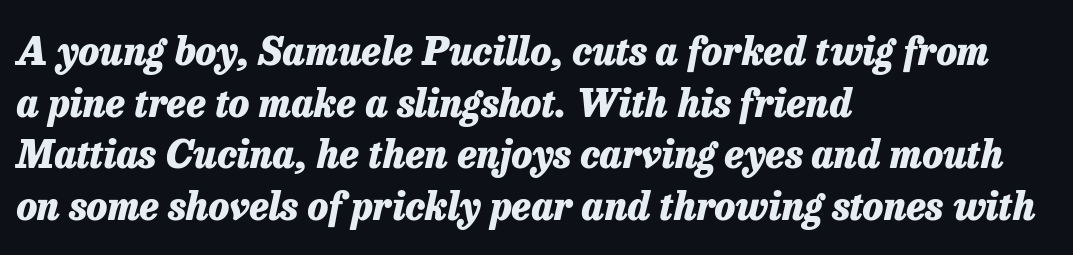
{"italic": "yes", "lean": "right", "slant_degrees": 13, "bold": "yes", "weight": "heavy", "width": "normal", "stroke_contrast": "low", "x_height": "medium", "monospaced": "no", "underline": "no", "align": "left", "line_spacing": "normal", "line_spacing_ratio": 1.36, "letter_spacing": "normal", "letter_spacing_em": 0.0, "glyph_px": 38}
